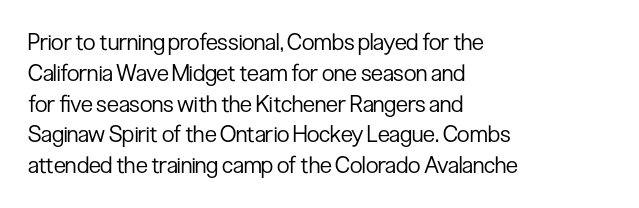
The image shows 23 px text type, upright; set left-aligned, normal line spacing (1.34x), normal letter spacing, not underlined.
